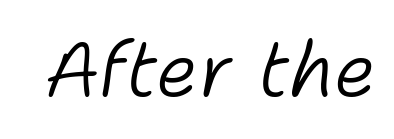
Notice how the stems are inclined rather than vertical — that's the hallmark of italics. Weight: regular or lighter. Honestly, there is no underline to notice here at all. These lines are rendered in a variable-pitch font. This sample uses plain, unmodified letter spacing.
